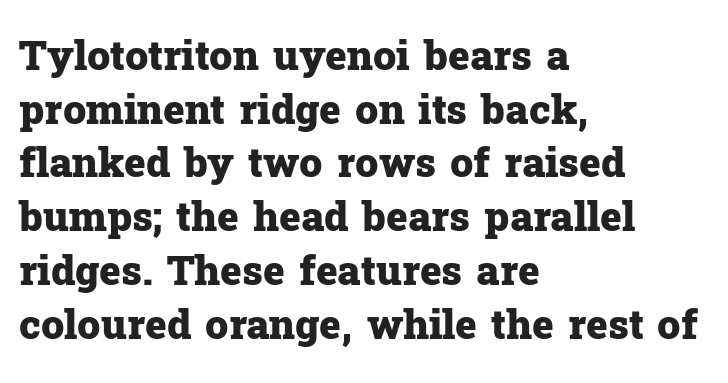
Q: Is the text bold? A: Yes.
Q: Is the text italic (slanted)? A: No, it is upright.
Q: Is the typeface a serif or a sans-serif typeface? A: Serif.
Q: Is the text underlined? A: No.
Q: How is the paragraph aligned? A: Left-aligned.
Q: Is the spacing between letters normal or unusually wide? A: Normal.
Q: Is the spacing between lines tight, normal or loose? A: Normal.
Q: Width (condensed, normal, or wide)? A: Normal.
Q: Stroke contrast? A: Low.
Q: x-height? A: Medium.
Q: Monospaced? A: No.
